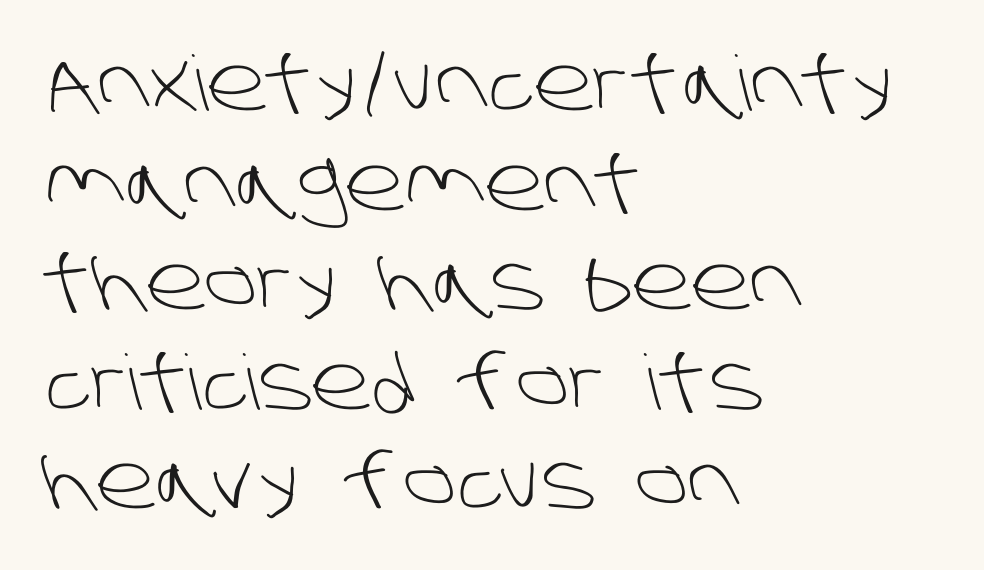
The passage shown is typed in a proportional face where columns would drift. Regarding leading, the lines here are spaced in the standard way. The baseline area is clear. The letterforms sit shoulder to shoulder at normal distance. This sample is left-justified, so line endings fall wherever the words run out. Caption: face not bold, strokes unweighted.
